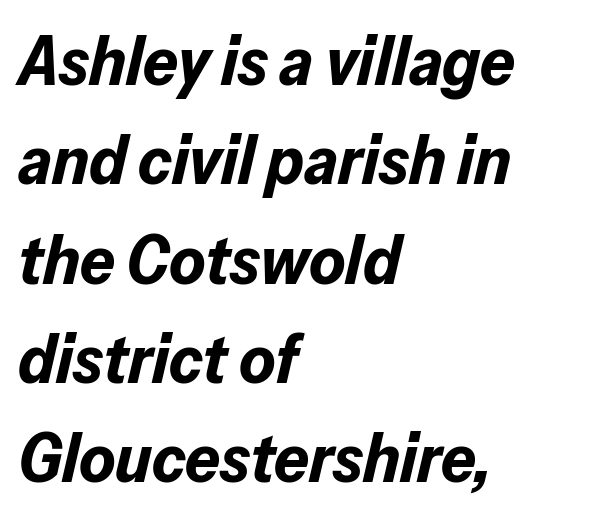
The image shows 69 px bold type, italic (leaning right); set left-aligned, normal line spacing (1.44x), normal letter spacing, not underlined; low stroke contrast and a medium x-height.
